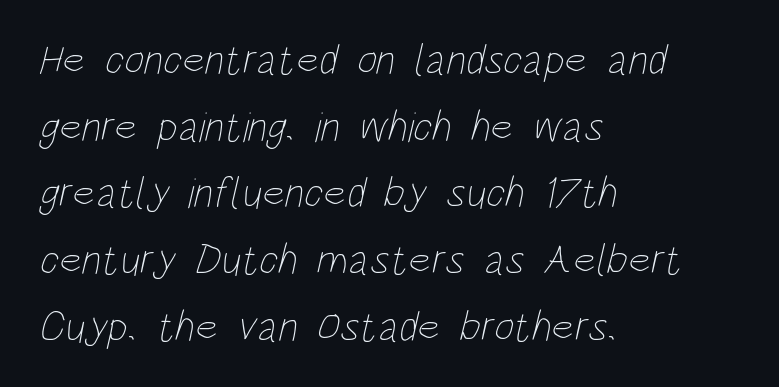
The font is comparable to plain body text, perhaps lighter. The leading is moderate, giving the passage an even texture. Clear beneath every line of the passage. Between one letter and the next there's only the usual sliver of space.
